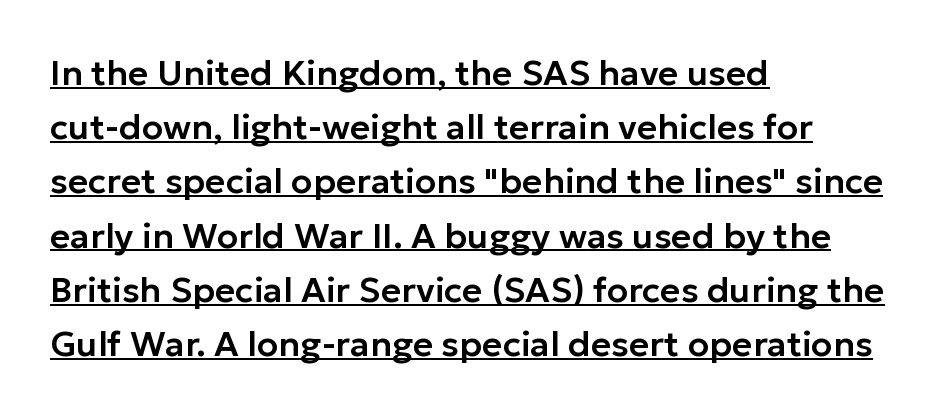
Teacher's note: observe the even left margin — that is flush-left alignment. The face used here is rendered with its standard letterfit. The axis of the letterforms is exactly vertical. Serif or sans? Sans — the stroke terminals are bare.
